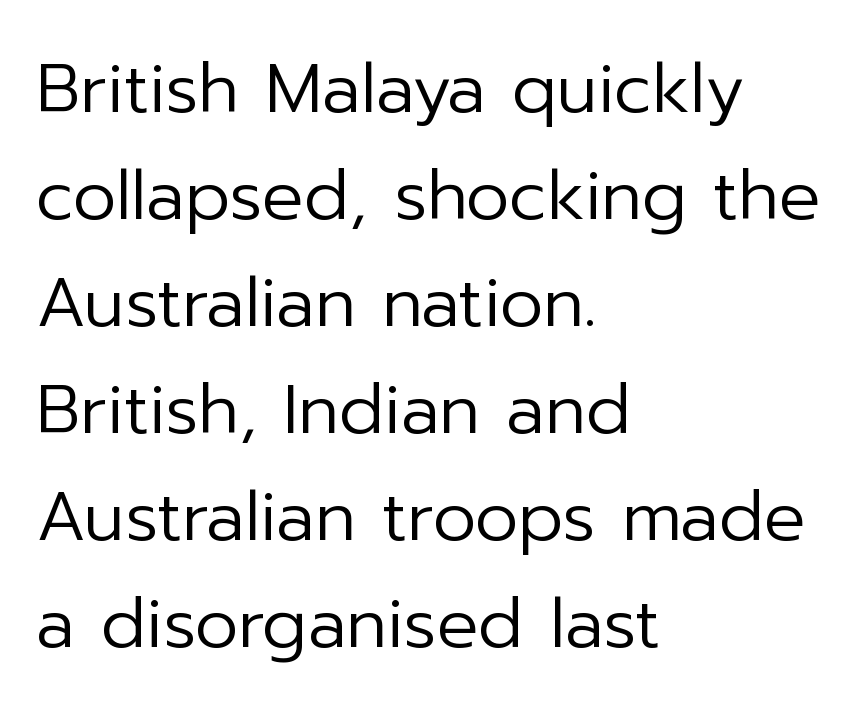
{"serif": "no", "italic": "no", "bold": "no", "weight": "regular", "width": "normal", "stroke_contrast": "low", "x_height": "medium", "monospaced": "no", "underline": "no", "align": "left", "line_spacing": "normal", "line_spacing_ratio": 1.55, "letter_spacing": "normal", "letter_spacing_em": 0.0, "glyph_px": 69}
